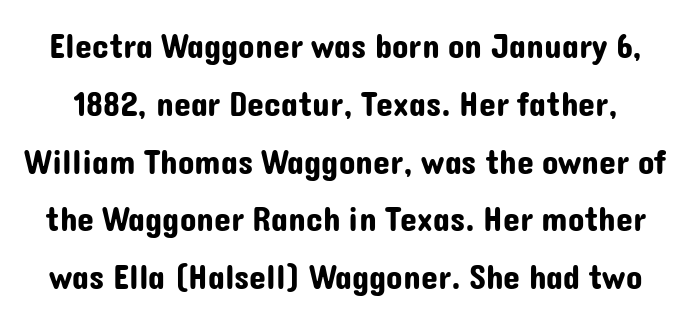
{"serif": "no", "italic": "no", "width": "normal", "stroke_contrast": "low", "x_height": "medium", "monospaced": "no", "underline": "no", "line_spacing": "normal", "line_spacing_ratio": 1.7, "letter_spacing": "normal", "letter_spacing_em": 0.0, "glyph_px": 34}
